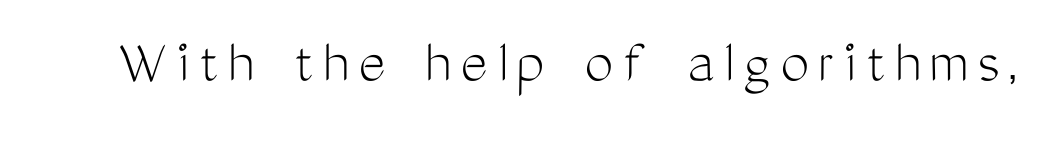
Do the characters align in a grid? No, the font is proportional. Nothing sits at the stroke ends, so this counts as sans-serif. Stem width sits at or under what a default text font uses. The typography opts for an upright posture over an oblique one.
